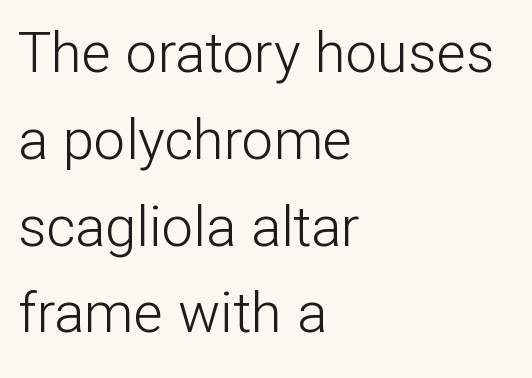
The image shows 56 px light sans-serif type, upright; set left-aligned, normal line spacing (1.55x), normal letter spacing, not underlined; low stroke contrast and a medium x-height.
